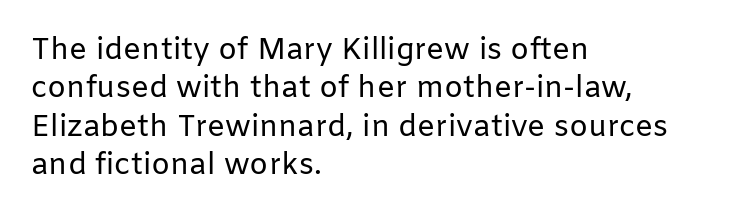
{"serif": "no", "italic": "no", "bold": "no", "weight": "regular", "width": "normal", "stroke_contrast": "low", "x_height": "medium", "monospaced": "no", "underline": "no", "align": "left", "line_spacing": "normal", "line_spacing_ratio": 1.28, "letter_spacing": "normal", "letter_spacing_em": 0.0, "glyph_px": 30}
